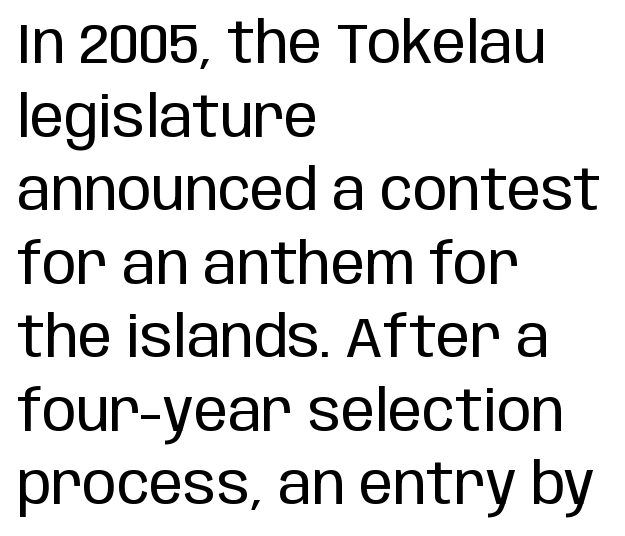
The lines are quadded left. The font is comparable to plain body text, perhaps lighter. Rows of type keep a routine distance in the vertical direction. The line texture is even and compact thanks to regular tracking.
